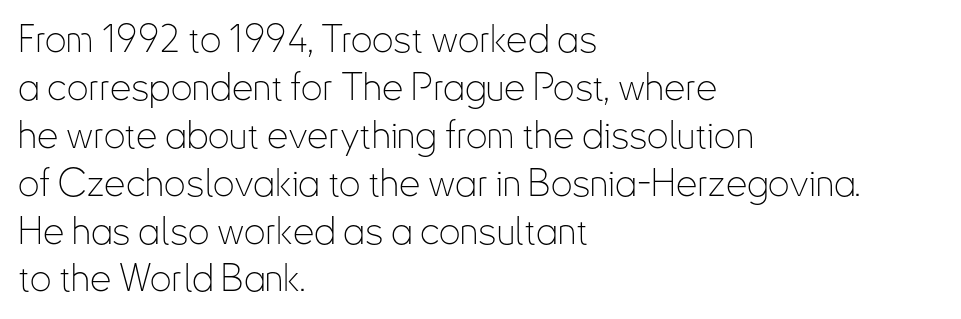
Successive baselines arrive at the customary interval. The gaps between neighbouring characters are ordinary and unremarkable. Upright lettering throughout. These lines are rendered in a variable-pitch font. The passage is arranged the way most books set body copy — flush left. The designer went with a sans here, leaving each stem footless.
